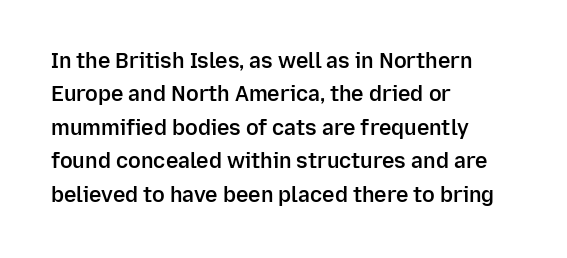
{"italic": "no", "bold": "semi", "underline": "no", "align": "left", "line_spacing": "normal", "line_spacing_ratio": 1.59, "letter_spacing": "normal", "letter_spacing_em": 0.0, "glyph_px": 21}
